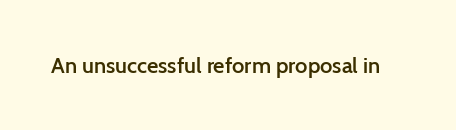
The image shows 22 px text type, upright; set normal letter spacing, not underlined.
